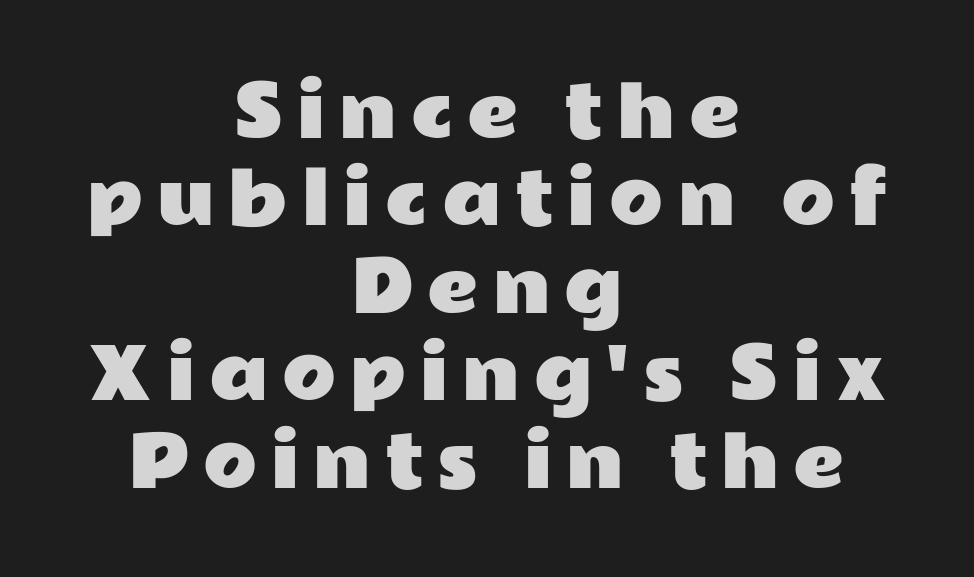
The image shows 70 px wide sans-serif type, upright; set centered, normal line spacing (1.25x), unusually wide letter spacing (+0.2 em), not underlined; low stroke contrast and a medium x-height.
